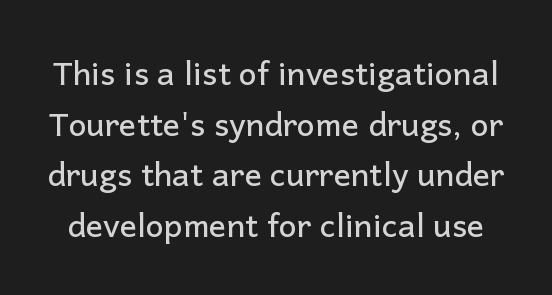
Q: Is the text italic (slanted)? A: No, it is upright.
Q: Is the typeface a serif or a sans-serif typeface? A: Sans-serif.
Q: Is the text underlined? A: No.
Q: Is the spacing between letters normal or unusually wide? A: Normal.
Q: Is the spacing between lines tight, normal or loose? A: Normal.
Q: Width (condensed, normal, or wide)? A: Normal.
Q: Stroke contrast? A: Low.
Q: x-height? A: Medium.
Q: Monospaced? A: No.
